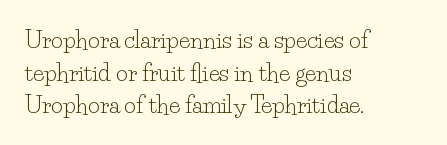
Characters follow at the spacing the type designer built in. The letterforms sit at book weight or below. Rendered with straight, roman letterforms. The rows are spaced the way most documents space them. The strip under each line holds only bare page.
